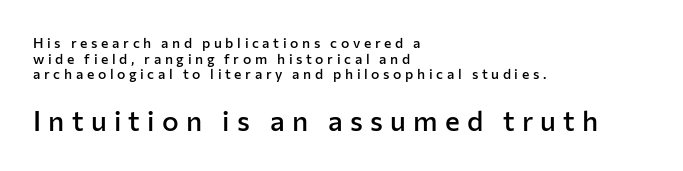
The letters in the lower block stand taller than those in the block above. Typographically, this falls in the sans-serif category. The passage shown is typed in a proportional face where columns would drift. These lines stack with their left ends in a neat column. Every character sits straight up, as roman type does.
